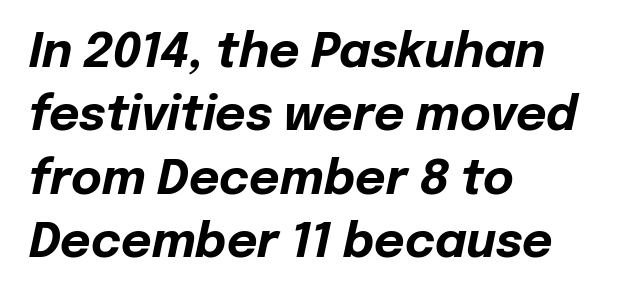
Successive baselines arrive at the customary interval. Left-aligned paragraph, ragged on the right. Lines of text with bare space underneath. Observe the lean: these are italic letterforms.
